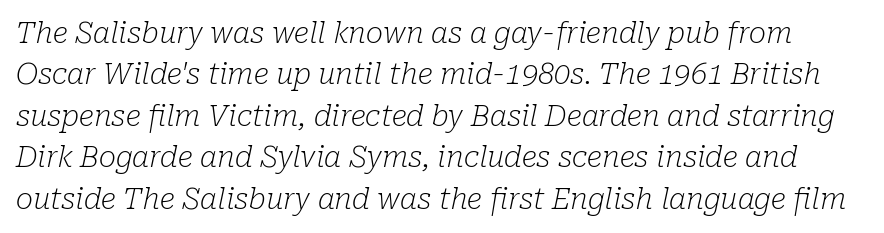
The image shows 29 px light serif type, italic (leaning right); set normal line spacing (1.43x), normal letter spacing, not underlined; low stroke contrast and a medium x-height.
